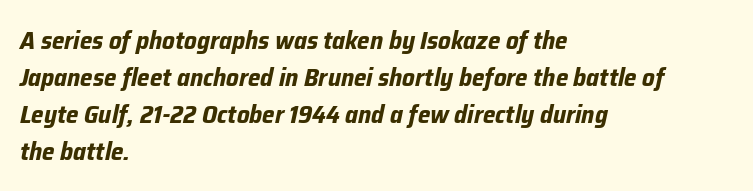
The image shows 25 px bold type, italic (leaning right); set left-aligned, normal line spacing (1.48x), normal letter spacing, not underlined.
